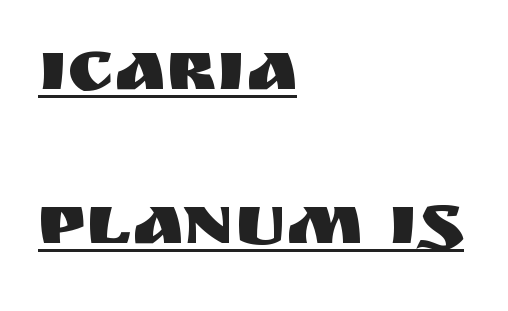
The image shows 73 px sans-serif type, upright; set left-aligned, loose line spacing (2.11x), normal letter spacing, underlined; medium stroke contrast and a large x-height.
